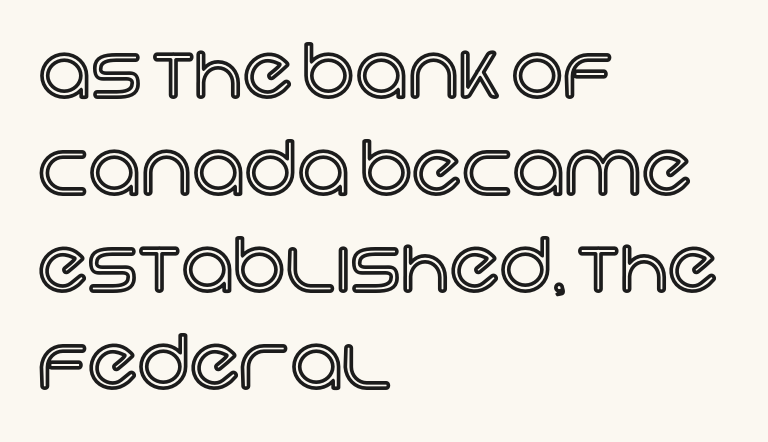
{"italic": "no", "width": "normal", "x_height": "large", "monospaced": "no", "underline": "no", "align": "left", "line_spacing": "normal", "line_spacing_ratio": 1.33, "letter_spacing": "normal", "letter_spacing_em": 0.0, "glyph_px": 73}
